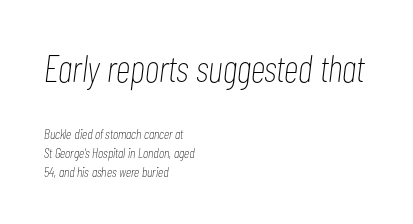
Q: Is the text bold? A: No.
Q: Is the text italic (slanted)? A: Yes, it leans right by about 7 degrees.
Q: Is the text underlined? A: No.
Q: How is the paragraph aligned? A: Left-aligned.
Q: Is the spacing between letters normal or unusually wide? A: Normal.
Q: Is the spacing between lines tight, normal or loose? A: Normal.
Q: Which block of text is set in a larger size, the first (top) or the second (bottom)? A: The first (top) one.
Q: Width (condensed, normal, or wide)? A: Condensed.
Q: Stroke contrast? A: Low.
Q: x-height? A: Medium.
Q: Monospaced? A: No.
